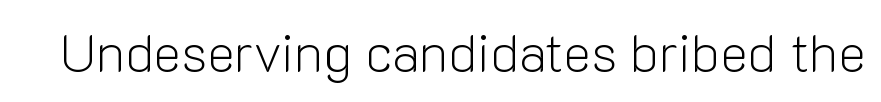
Q: Is the text bold? A: No.
Q: Is the text italic (slanted)? A: No, it is upright.
Q: Is the typeface a serif or a sans-serif typeface? A: Sans-serif.
Q: Is the text underlined? A: No.
Q: Is the spacing between letters normal or unusually wide? A: Normal.
Q: Width (condensed, normal, or wide)? A: Normal.
Q: Stroke contrast? A: Low.
Q: x-height? A: Medium.
Q: Monospaced? A: No.
